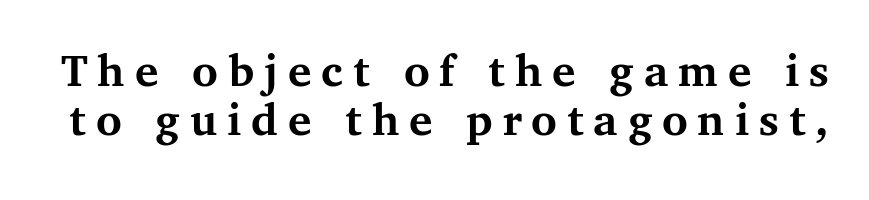
Q: Is the text bold? A: Yes.
Q: Is the text italic (slanted)? A: No, it is upright.
Q: Is the typeface a serif or a sans-serif typeface? A: Serif.
Q: Is the text underlined? A: No.
Q: Is the spacing between letters normal or unusually wide? A: Unusually wide.
Q: Is the spacing between lines tight, normal or loose? A: Tight.
Q: Width (condensed, normal, or wide)? A: Normal.
Q: Stroke contrast? A: Medium.
Q: x-height? A: Medium.
Q: Monospaced? A: No.
